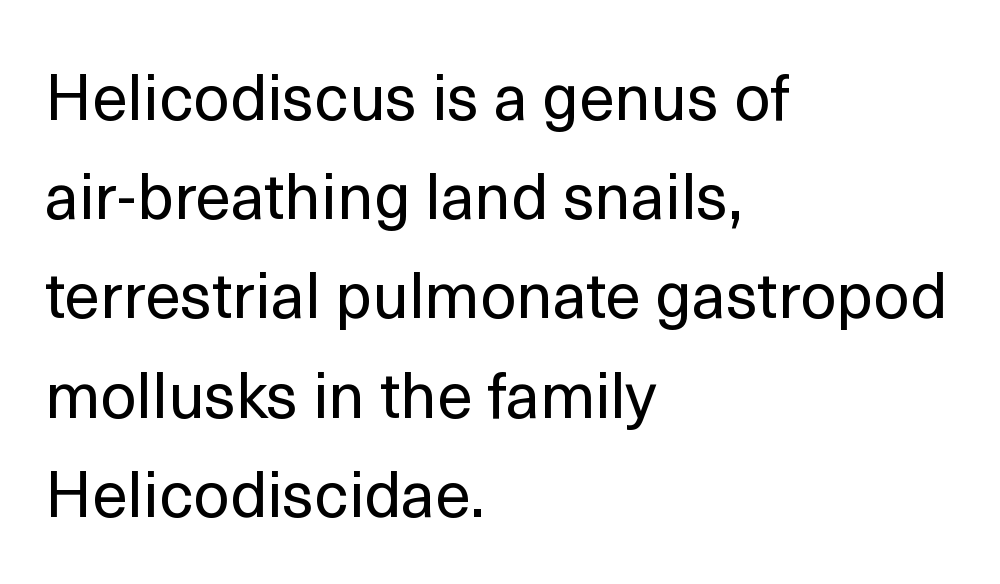
Grotesque or geometric, the face here clearly has no serifs. Plain, unruled lines of type. Tracking value appears to be zero — textbook default spacing. Each new line begins a customary step beneath the previous one. Line beginnings align vertically; line endings do not.
